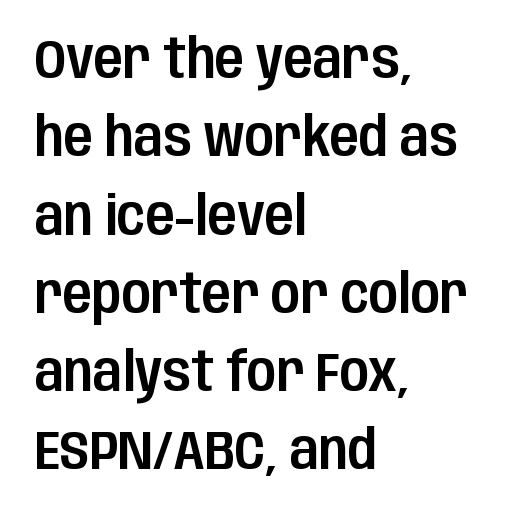
{"serif": "no", "italic": "no", "width": "condensed", "stroke_contrast": "low", "x_height": "large", "monospaced": "no", "underline": "no", "align": "left", "line_spacing": "normal", "line_spacing_ratio": 1.45, "letter_spacing": "normal", "letter_spacing_em": 0.0, "glyph_px": 54}
